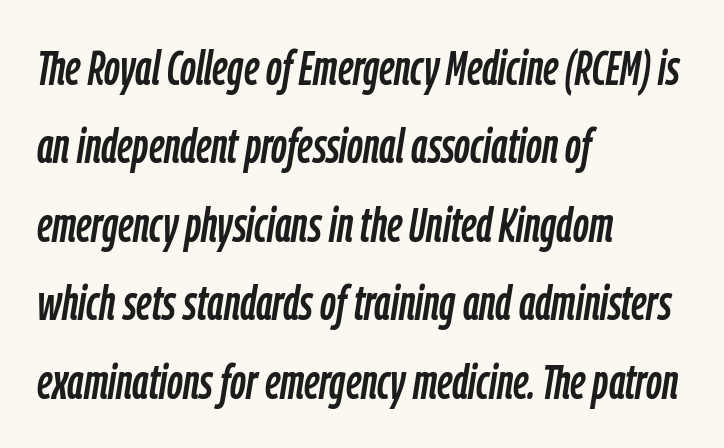
Q: Is the text italic (slanted)? A: Yes, it leans right by about 9 degrees.
Q: Is the text underlined? A: No.
Q: How is the paragraph aligned? A: Left-aligned.
Q: Is the spacing between letters normal or unusually wide? A: Normal.
Q: Is the spacing between lines tight, normal or loose? A: Normal.
Q: Width (condensed, normal, or wide)? A: Condensed.
Q: Stroke contrast? A: Low.
Q: x-height? A: Medium.
Q: Monospaced? A: No.
